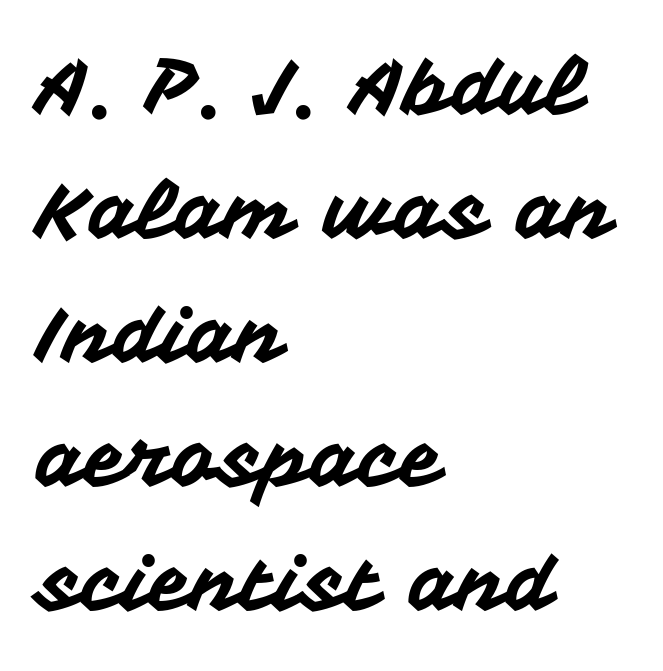
Each word holds together tightly as a unit, with standard inter-letter gaps. Grotesque or geometric, the face here clearly has no serifs. What's the leading like? Ordinary, nothing unusual. Just letters on the line, the space beneath them empty. Each letter keeps its own natural width here, so spacing adapts to shape.
